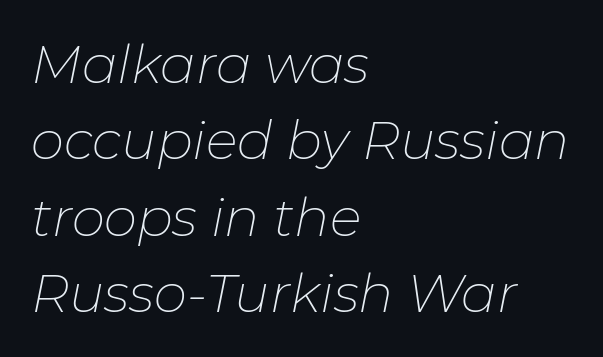
Q: Is the text bold? A: No.
Q: Is the text italic (slanted)? A: Yes, it leans right by about 11 degrees.
Q: Is the text underlined? A: No.
Q: How is the paragraph aligned? A: Left-aligned.
Q: Is the spacing between letters normal or unusually wide? A: Normal.
Q: Is the spacing between lines tight, normal or loose? A: Normal.
Q: Width (condensed, normal, or wide)? A: Normal.
Q: Stroke contrast? A: Low.
Q: x-height? A: Medium.
Q: Monospaced? A: No.
